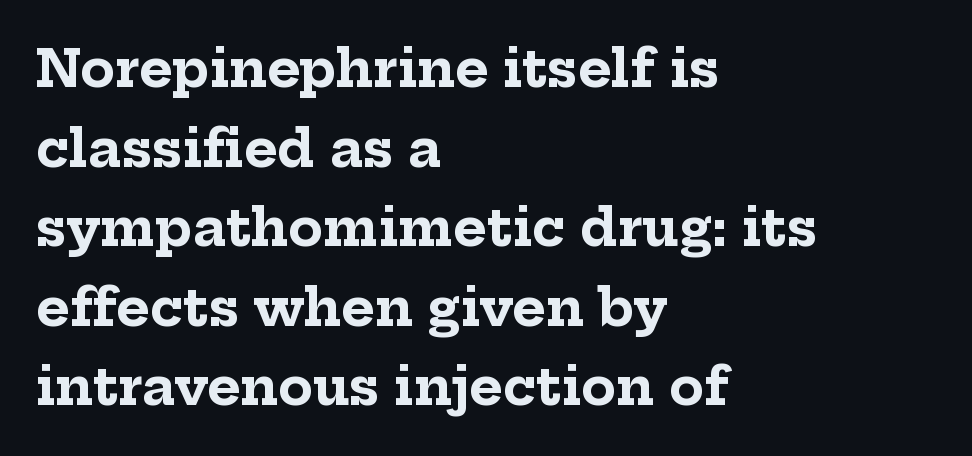
{"serif": "yes", "italic": "no", "bold": "yes", "weight": "bold", "width": "normal", "stroke_contrast": "low", "x_height": "medium", "monospaced": "no", "underline": "no", "align": "left", "line_spacing": "normal", "line_spacing_ratio": 1.56, "letter_spacing": "normal", "letter_spacing_em": 0.0, "glyph_px": 51}
